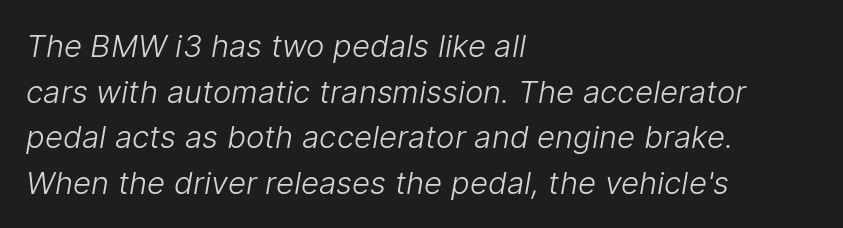
The image shows 31 px light sans-serif type; set left-aligned, normal line spacing (1.47x), normal letter spacing, not underlined; low stroke contrast and a medium x-height.
